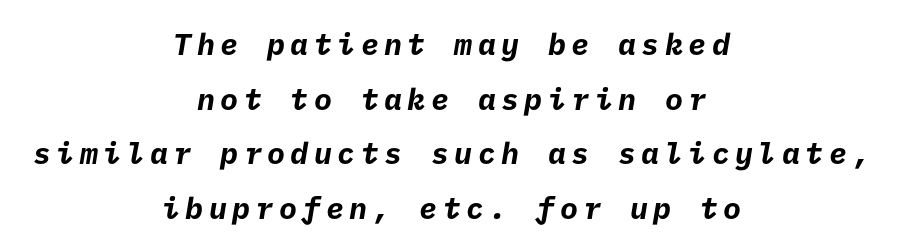
{"serif": "no", "bold": "yes", "weight": "bold", "width": "normal", "stroke_contrast": "low", "x_height": "medium", "underline": "no", "align": "center", "line_spacing_ratio": 1.82, "glyph_px": 30}
